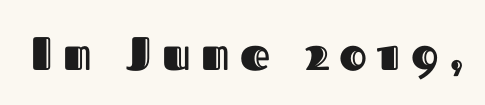
Is this a fixed-width face? No — the glyphs have proportional, varying widths. Characters remain perfectly vertical along every line. Descender tails drop into unmarked territory. The rendering inserts visible extra space after every character.
